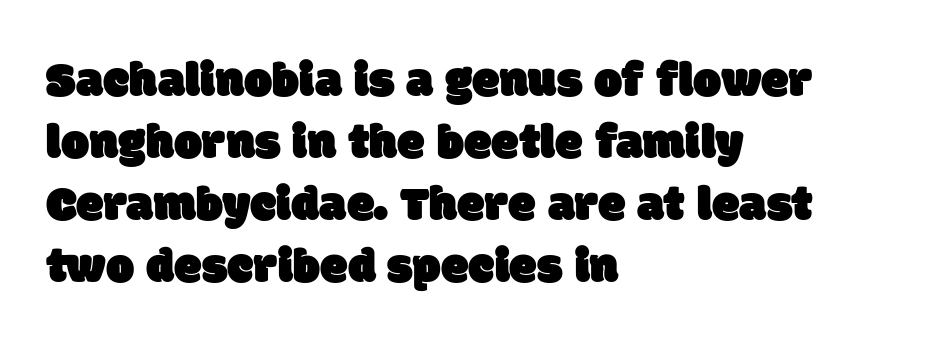
The image shows 50 px sans-serif type; set left-aligned, line spacing 1.24x, normal letter spacing, not underlined; low stroke contrast and a large x-height.
